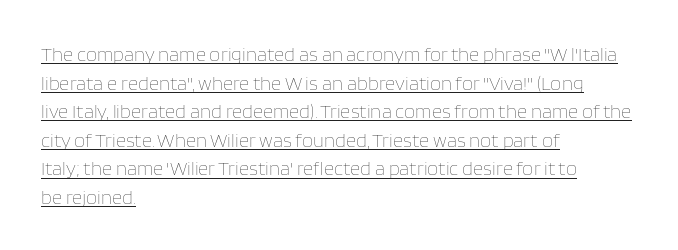
{"italic": "no", "bold": "no", "underline": "yes", "align": "left", "line_spacing": "normal", "line_spacing_ratio": 1.43, "letter_spacing": "normal", "letter_spacing_em": 0.0, "glyph_px": 20}
